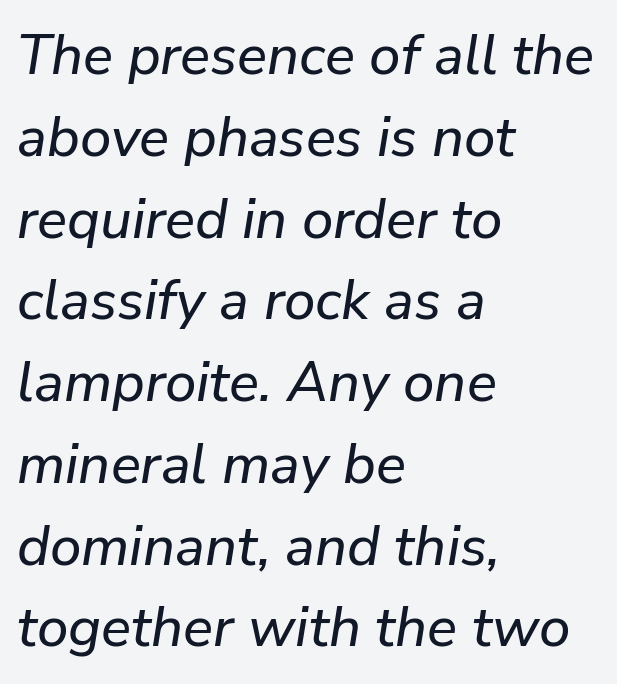
Varying glyph widths throughout — classic text-font behaviour. Check under the words: just untouched page. Tracking here is standard; glyphs follow each other at the usual distance. The specimen reads as italic at a glance. Students, observe: this is what conventionally led text looks like. A classic flush-left, rag-right setting is used for this passage.
